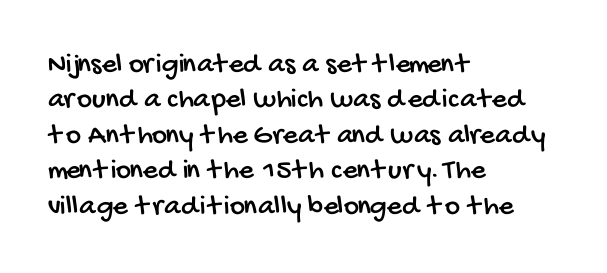
Q: Is the typeface a serif or a sans-serif typeface? A: Sans-serif.
Q: Is the text underlined? A: No.
Q: How is the paragraph aligned? A: Left-aligned.
Q: Is the spacing between letters normal or unusually wide? A: Normal.
Q: Width (condensed, normal, or wide)? A: Condensed.
Q: Stroke contrast? A: Low.
Q: x-height? A: Large.
Q: Monospaced? A: No.
